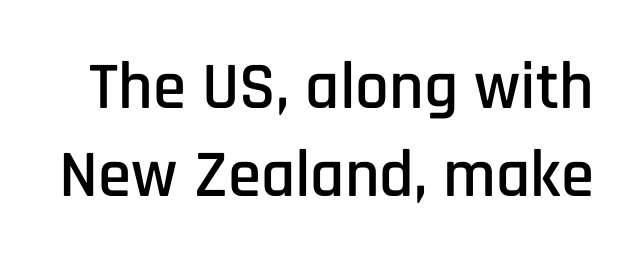
The image shows 67 px condensed sans-serif type, upright; set normal line spacing (1.31x), normal letter spacing, not underlined; low stroke contrast and a large x-height.
